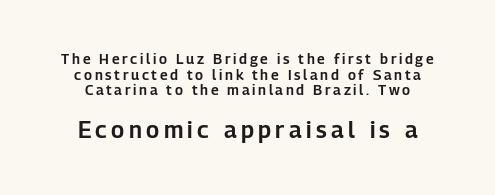
Is there much room between lines? No — they nearly touch. A typesetter would mark this as roman, not italic. Bigger letters appear in the bottom chunk; the top chunk is reduced. No word sits above an underline.
